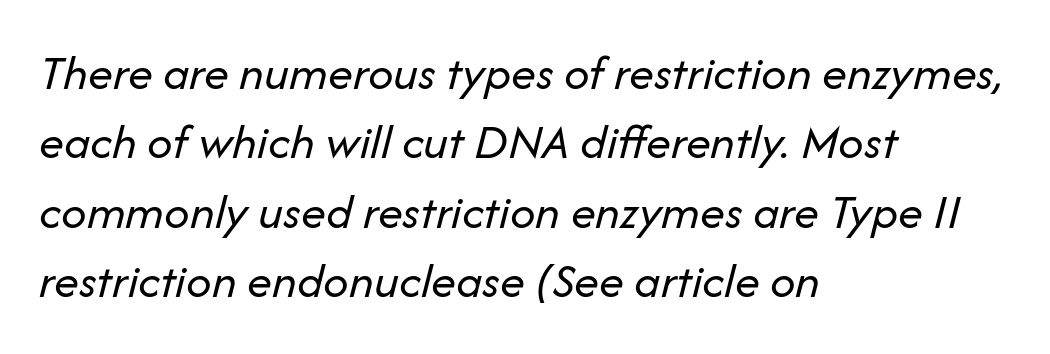
Proportional: the letters do not fall into vertical columns. How would I describe the line gaps? Plain and ordinary. Ink coverage per letter is moderate at most. The rendering applies a slant to the glyphs. In CSS terms this would be text-align: left.
